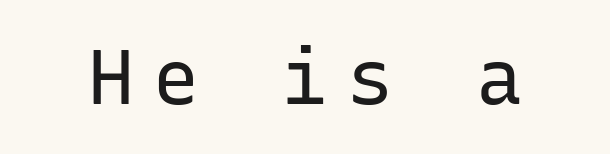
The typesetting does not lean heavy: it is not bold. You can tell it's not italic because the verticals are truly vertical. Is this a fixed-width face? Yes — each glyph sits in an identical cell. No feet cap the strokes, marking this as sans-serif type. Has an underline been added? It has not. The gaps between neighbouring characters are conspicuously large.
